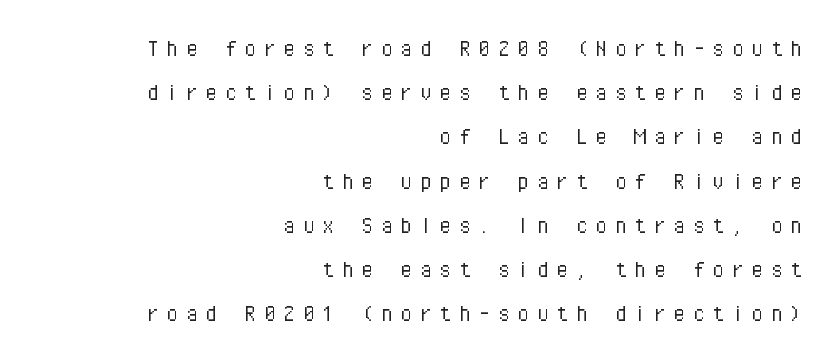
Q: Is the text bold? A: No.
Q: Is the text italic (slanted)? A: No, it is upright.
Q: Is the text underlined? A: No.
Q: How is the paragraph aligned? A: Right-aligned.
Q: Is the spacing between letters normal or unusually wide? A: Unusually wide.
Q: Is the spacing between lines tight, normal or loose? A: Normal.
